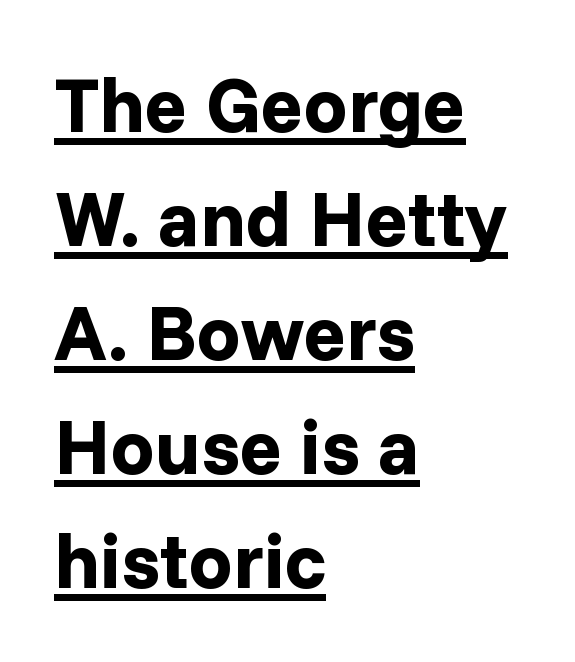
{"serif": "no", "italic": "no", "bold": "yes", "weight": "bold", "width": "normal", "stroke_contrast": "low", "x_height": "medium", "monospaced": "no", "underline": "yes", "align": "left", "line_spacing": "normal", "line_spacing_ratio": 1.46, "letter_spacing": "normal", "letter_spacing_em": 0.0, "glyph_px": 78}
